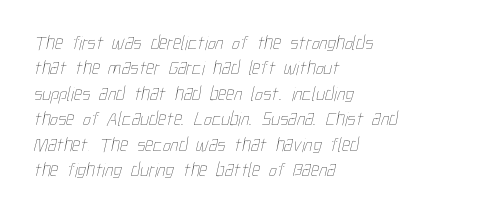
Between one letter and the next there's only the usual sliver of space. Weight: regular or lighter. One glance says typical: line gaps are just what's usual. The paragraph has a hard left edge and a soft right edge.
